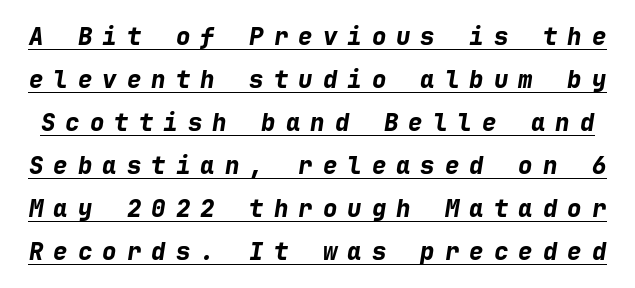
{"italic": "yes", "lean": "right", "slant_degrees": 9, "bold": "yes", "underline": "yes", "line_spacing_ratio": 1.79, "letter_spacing": "wide", "letter_spacing_em": 0.42, "glyph_px": 24}
